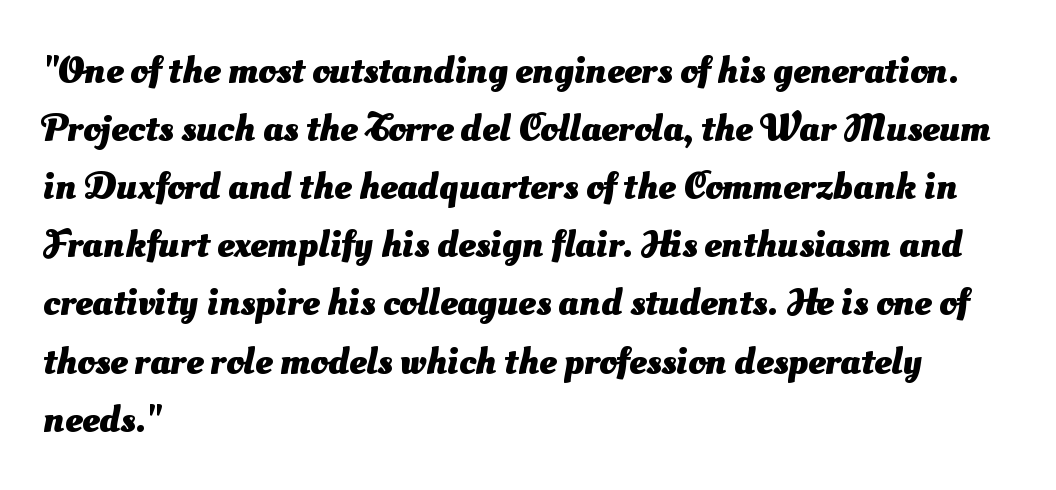
{"serif": "no", "bold": "yes", "weight": "heavy", "width": "normal", "stroke_contrast": "medium", "x_height": "small", "monospaced": "no", "underline": "no", "align": "left", "line_spacing": "normal", "line_spacing_ratio": 1.49, "letter_spacing": "normal", "letter_spacing_em": 0.0, "glyph_px": 39}
